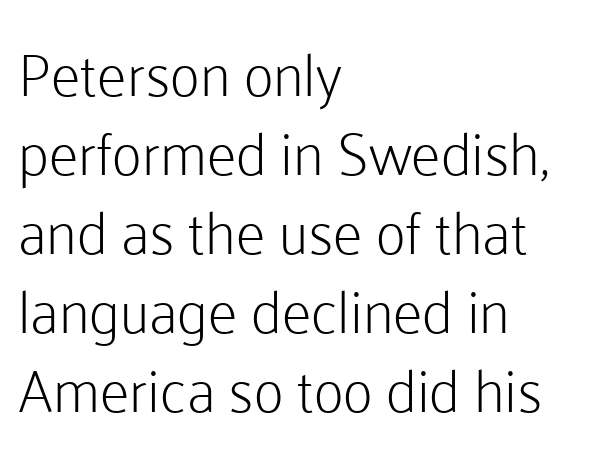
The image shows 59 px light sans-serif type, upright; set left-aligned, normal line spacing (1.34x), normal letter spacing, not underlined; low stroke contrast and a medium x-height.
